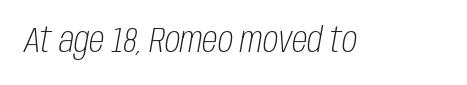
No chunkiness to these letters — they're not bold. These lines keep a tight, regular rhythm from letter to letter. The lettering tilts uniformly, giving the passage an italic look. Looks like regular typesetting: each glyph gets only the width it needs. The string is rendered with underlining switched off.
